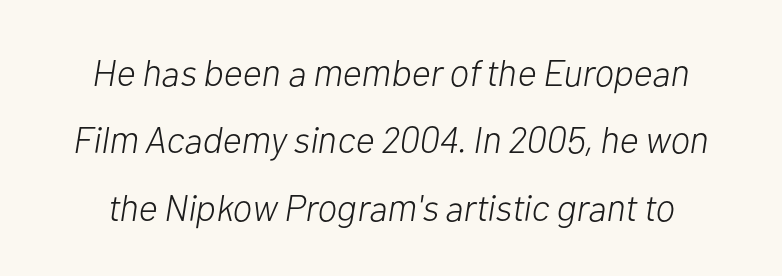
Q: Is the text bold? A: No.
Q: Is the text italic (slanted)? A: Yes, it leans right by about 10 degrees.
Q: Is the text underlined? A: No.
Q: Is the spacing between letters normal or unusually wide? A: Normal.
Q: Width (condensed, normal, or wide)? A: Normal.
Q: Stroke contrast? A: Low.
Q: x-height? A: Medium.
Q: Monospaced? A: No.
